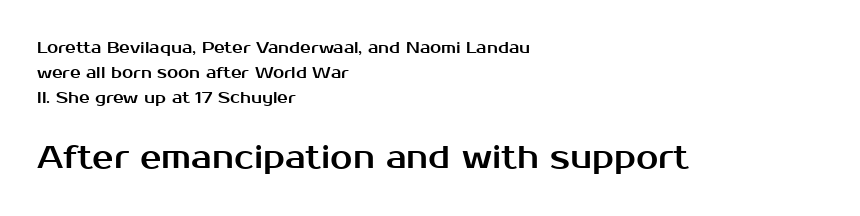
Q: Is the text italic (slanted)? A: No, it is upright.
Q: Is the typeface a serif or a sans-serif typeface? A: Sans-serif.
Q: Is the text underlined? A: No.
Q: How is the paragraph aligned? A: Left-aligned.
Q: Is the spacing between letters normal or unusually wide? A: Normal.
Q: Is the spacing between lines tight, normal or loose? A: Normal.
Q: Which block of text is set in a larger size, the first (top) or the second (bottom)? A: The second (bottom) one.
Q: Width (condensed, normal, or wide)? A: Normal.
Q: Stroke contrast? A: Medium.
Q: x-height? A: Medium.
Q: Monospaced? A: No.
